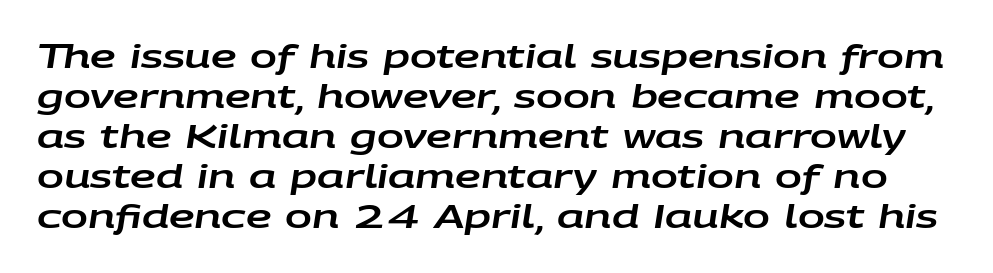
{"italic": "yes", "lean": "right", "slant_degrees": 9, "width": "wide", "stroke_contrast": "low", "x_height": "large", "monospaced": "no", "underline": "no", "line_spacing": "normal", "line_spacing_ratio": 1.25, "letter_spacing": "normal", "letter_spacing_em": 0.0, "glyph_px": 32}
